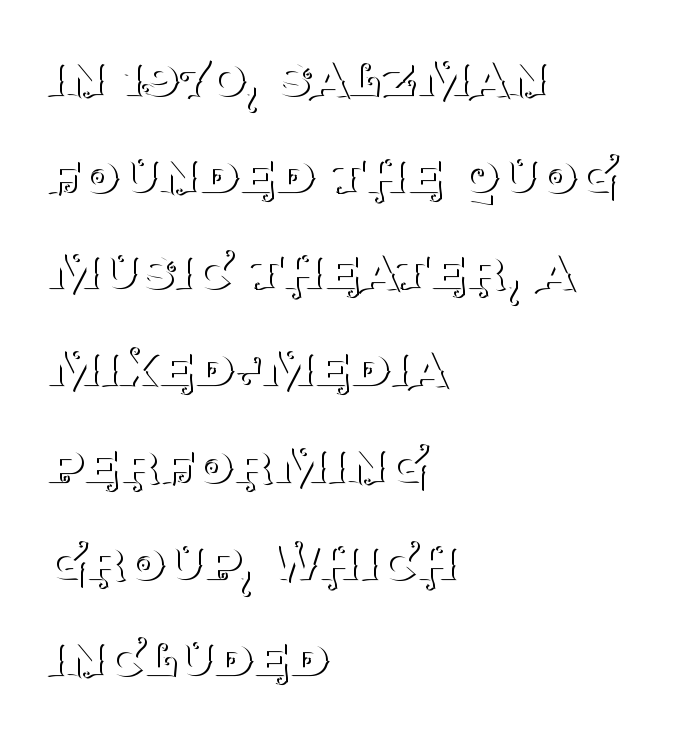
{"serif": "yes", "italic": "no", "bold": "no", "weight": "thin", "width": "normal", "stroke_contrast": "medium", "x_height": "large", "monospaced": "no", "underline": "no", "align": "left", "line_spacing": "normal", "line_spacing_ratio": 1.56, "letter_spacing": "normal", "letter_spacing_em": 0.0, "glyph_px": 62}
